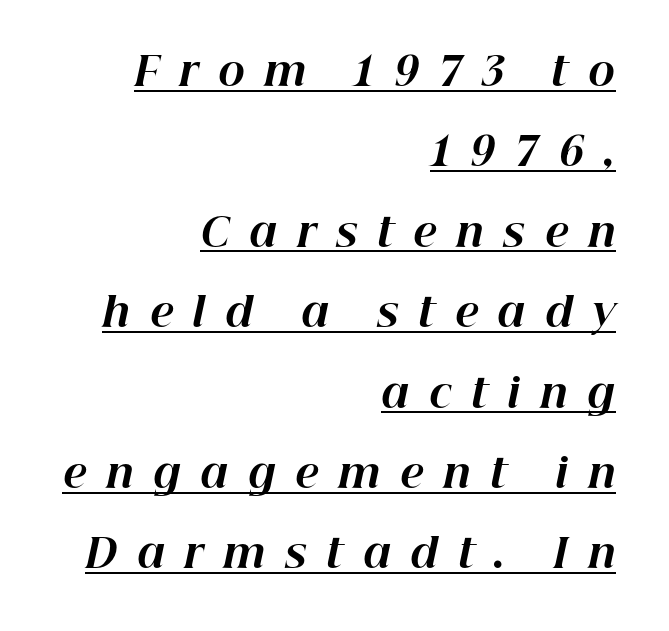
{"italic": "yes", "lean": "right", "slant_degrees": 12, "bold": "yes", "weight": "bold", "width": "normal", "stroke_contrast": "high", "x_height": "medium", "monospaced": "no", "underline": "yes", "align": "right", "line_spacing": "loose", "line_spacing_ratio": 2.01, "letter_spacing": "wide", "letter_spacing_em": 0.49, "glyph_px": 40}
